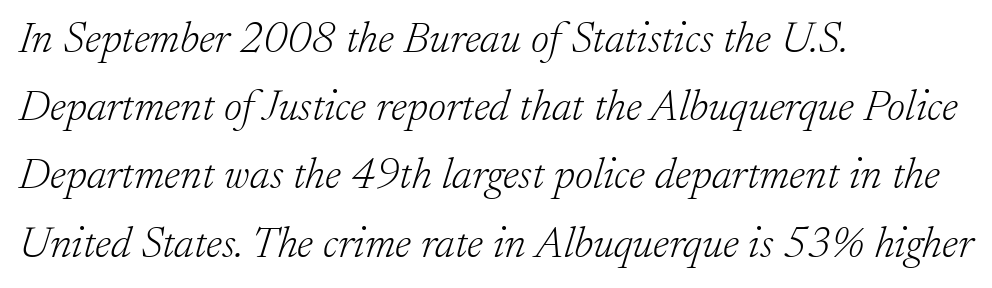
The image shows 44 px light serif type, italic (leaning right); set left-aligned, normal line spacing (1.55x), normal letter spacing, not underlined; low stroke contrast and a small x-height.
